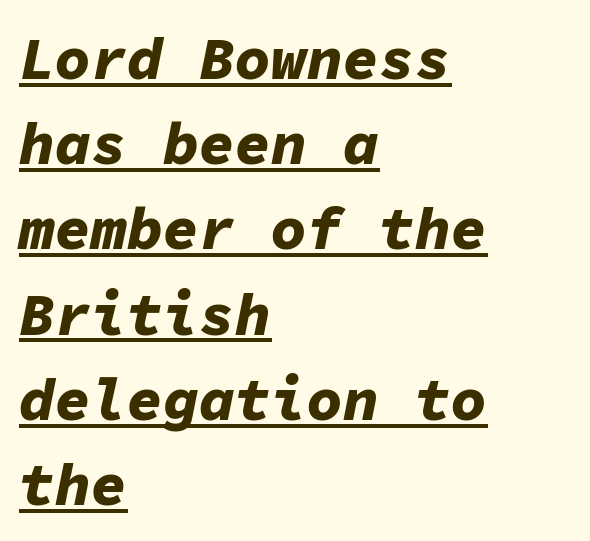
The passage shown leans; its letterforms are oblique. In terms of leading, this rendering sits right in the middle. The lines in this sample share a left origin and differ only in where they stop. Notice how a bar underscores the lettering throughout. Plenty of ink on the page — the face is bold. These lines keep a tight, regular rhythm from letter to letter.
